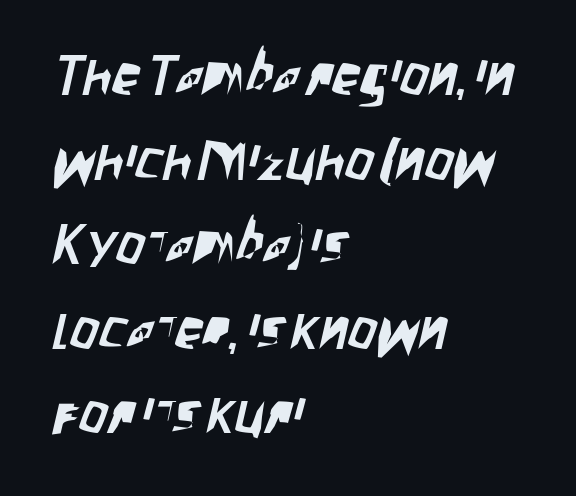
The image shows 56 px condensed sans-serif type; set left-aligned, normal line spacing (1.51x), normal letter spacing, not underlined; low stroke contrast and a large x-height.
